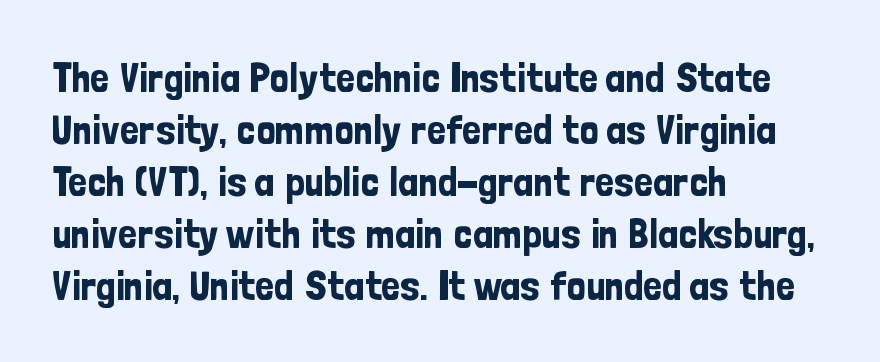
Compared with a centered layout, this one pins lines to the left instead. You could call the tracking neutral — neither tight nor loose. Posture: upright roman. Letters rest on an invisible, unmarked baseline. You could not count columns in this text — the font is proportionally spaced.
